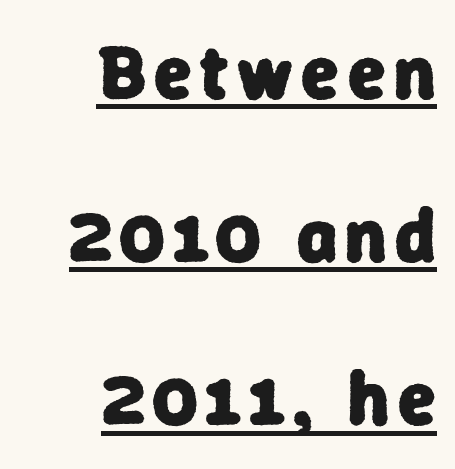
{"serif": "no", "bold": "yes", "weight": "heavy", "width": "normal", "stroke_contrast": "low", "x_height": "medium", "monospaced": "no", "underline": "yes", "align": "right", "line_spacing": "loose", "line_spacing_ratio": 2.12, "glyph_px": 77}
